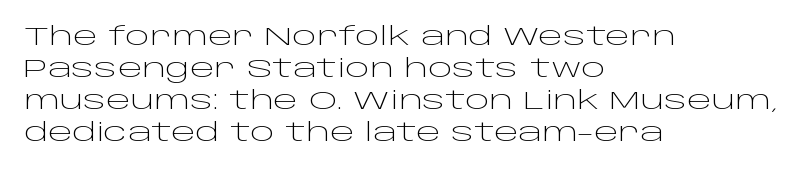
The image shows 26 px text type, upright; set left-aligned, line spacing 1.23x, normal letter spacing, not underlined.
